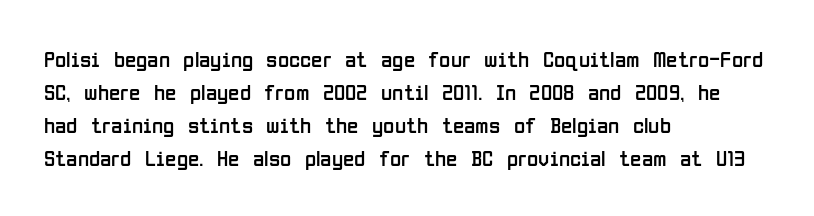
{"italic": "no", "bold": "no", "underline": "no", "align": "left", "line_spacing": "normal", "line_spacing_ratio": 1.44, "letter_spacing": "normal", "letter_spacing_em": 0.0, "glyph_px": 23}
